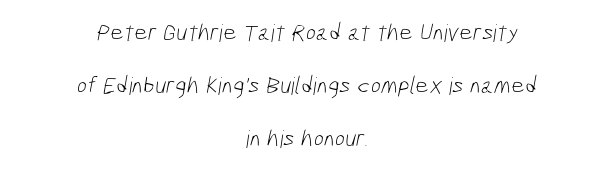
Summary of weight: not heavy and not bold. The letterforms sit shoulder to shoulder at normal distance. Students, observe: this is what heavily led, spacious text looks like. The string is rendered with underlining switched off.
